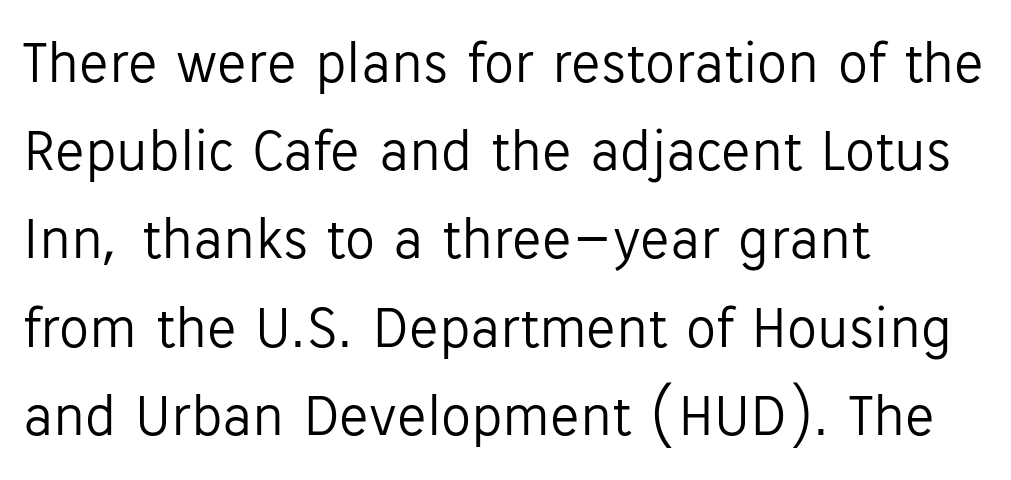
{"serif": "no", "italic": "no", "bold": "no", "weight": "light", "width": "normal", "stroke_contrast": "low", "x_height": "medium", "monospaced": "no", "underline": "no", "align": "left", "line_spacing": "normal", "line_spacing_ratio": 1.47, "letter_spacing": "normal", "letter_spacing_em": 0.0, "glyph_px": 60}
